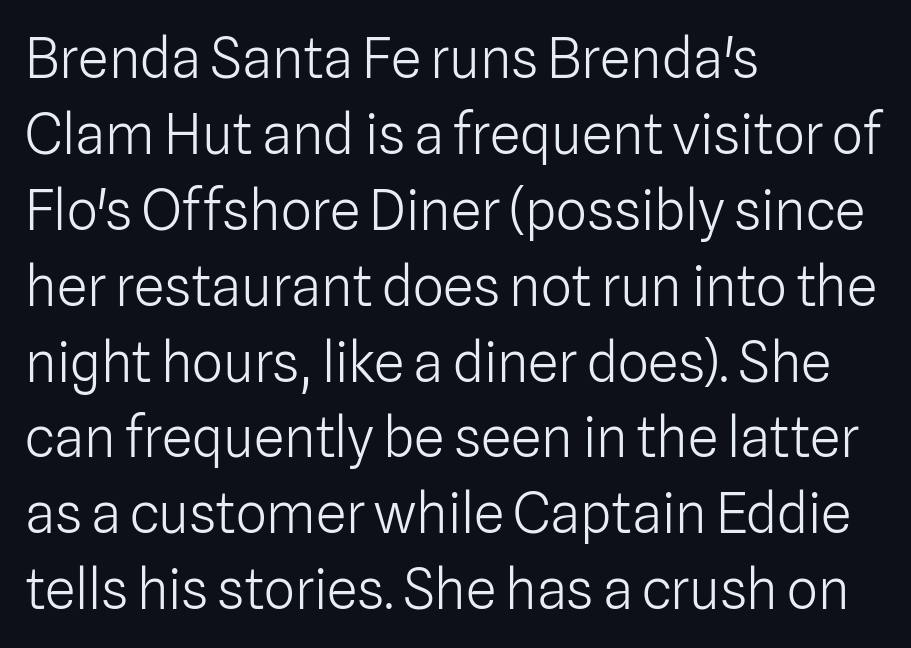
Vertical stems look standard width or narrower in stroke. Compared with typical body copy, the letter spacing here is the same. Has an underline been added? It has not. Casual observation: everything's shoved over to the left. Think of a printed novel: that variable character pitch is what you see here. In terms of leading, this rendering sits right in the middle.
